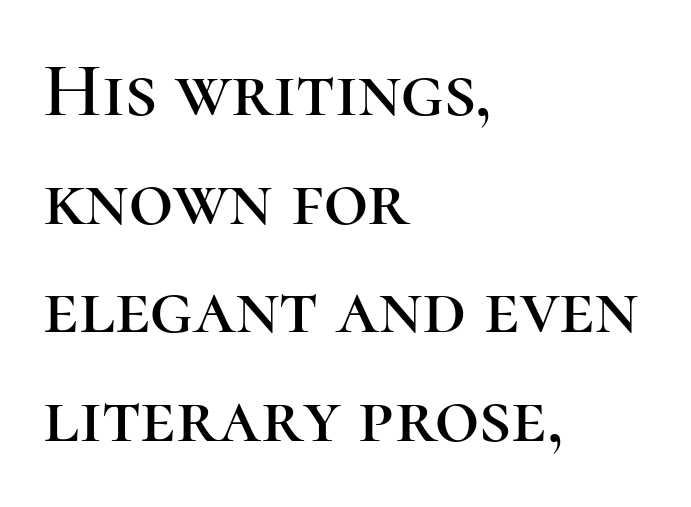
Q: Is the text italic (slanted)? A: No, it is upright.
Q: Is the typeface a serif or a sans-serif typeface? A: Serif.
Q: Is the text underlined? A: No.
Q: How is the paragraph aligned? A: Left-aligned.
Q: Is the spacing between letters normal or unusually wide? A: Normal.
Q: Is the spacing between lines tight, normal or loose? A: Normal.
Q: Width (condensed, normal, or wide)? A: Normal.
Q: Stroke contrast? A: High.
Q: x-height? A: Medium.
Q: Monospaced? A: No.
